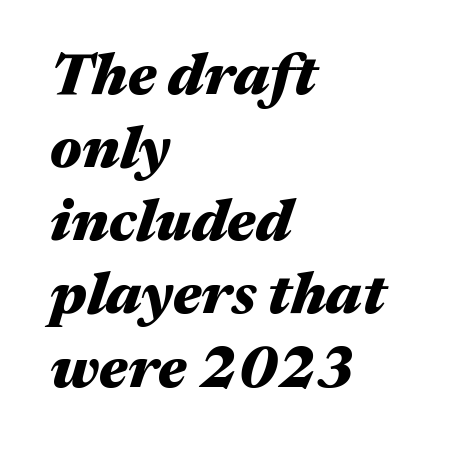
The passage shown is typed in a proportional face where columns would drift. There is no visible air inserted between adjacent glyphs. The lines in this sample share a left origin and differ only in where they stop. Unmarked baselines from the first word to the last. Posture: slanted. I'd describe the lettering as bold — thick and assertive.
